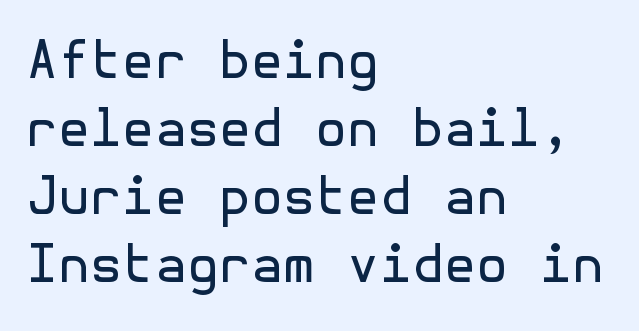
Q: Is the text bold? A: No.
Q: Is the text italic (slanted)? A: No, it is upright.
Q: Is the typeface a serif or a sans-serif typeface? A: Sans-serif.
Q: Is the text underlined? A: No.
Q: How is the paragraph aligned? A: Left-aligned.
Q: Is the spacing between letters normal or unusually wide? A: Normal.
Q: Is the spacing between lines tight, normal or loose? A: Normal.
Q: Width (condensed, normal, or wide)? A: Normal.
Q: x-height? A: Medium.
